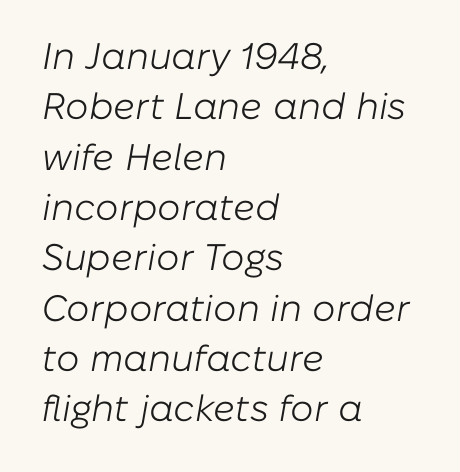
The image shows 37 px light type, italic (leaning right); set left-aligned, normal line spacing (1.36x), normal letter spacing, not underlined; low stroke contrast and a medium x-height.
